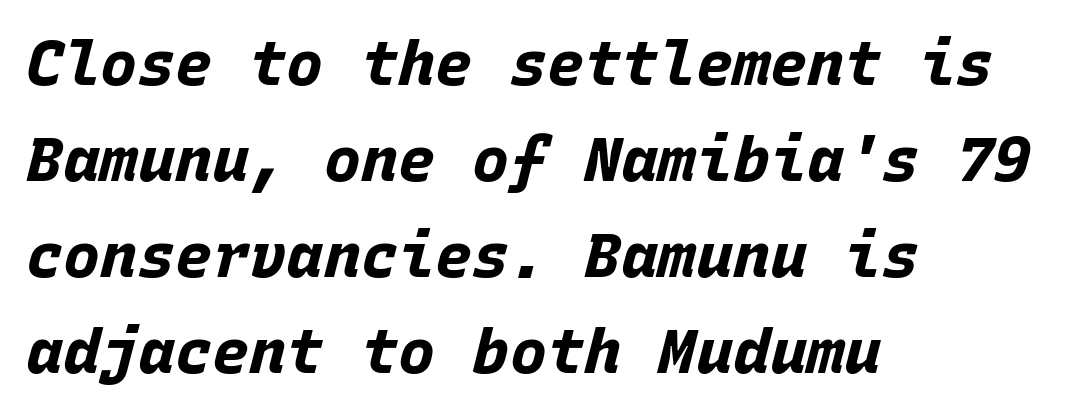
{"italic": "yes", "lean": "right", "slant_degrees": 15, "bold": "yes", "weight": "bold", "width": "normal", "stroke_contrast": "low", "x_height": "large", "monospaced": "yes", "underline": "no", "align": "left", "line_spacing": "normal", "line_spacing_ratio": 1.55, "letter_spacing": "normal", "letter_spacing_em": 0.0, "glyph_px": 62}
